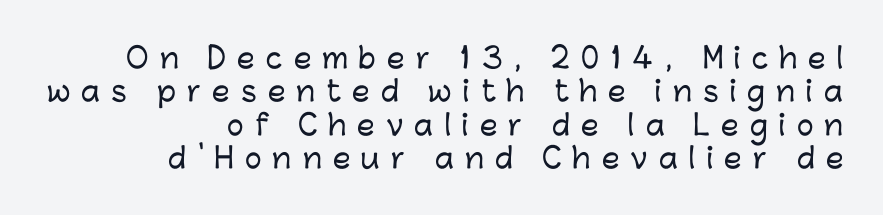
Reading down the block, your eye finds every line finishing at a fixed right position. The glyphs in this specimen are sans serif. Rule under the text: the space is simply empty. This rendering widens character spacing well past its baseline value. The rendering uses natural spacing where letterforms have individual widths.
